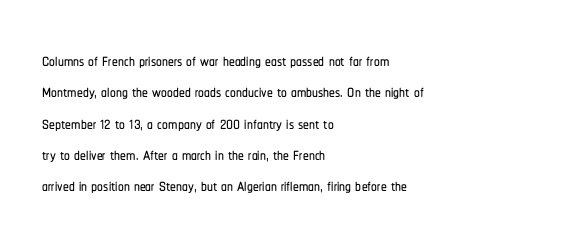
The image shows 23 px text type, upright; set left-aligned, normal line spacing (1.36x), normal letter spacing, not underlined.
